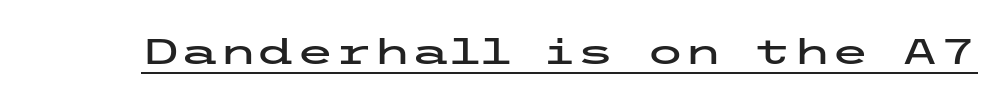
Note: no serifs on the glyphs. Look at the tracking — it's just the regular setting, nothing added. A typesetter would mark this as roman, not italic. Emphasis is given by a line drawn under the lettering.
